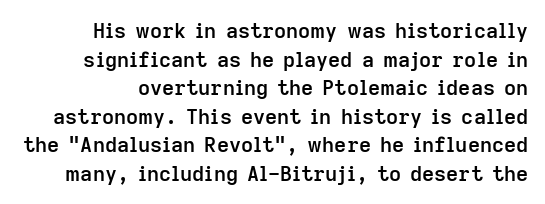
The image shows 21 px text type, upright; set normal line spacing (1.36x), normal letter spacing, not underlined.
